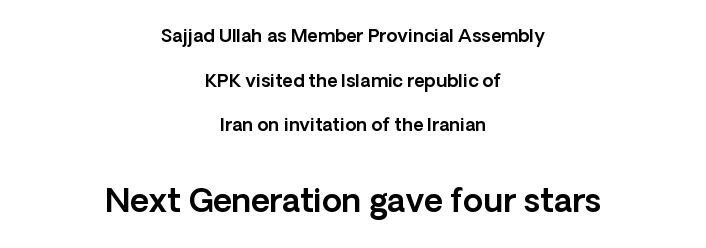
The image shows 32 px sans-serif type, upright; set centered, loose line spacing (2.48x), normal letter spacing, not underlined; the second (bottom) block is 1.78x larger; a medium x-height.
